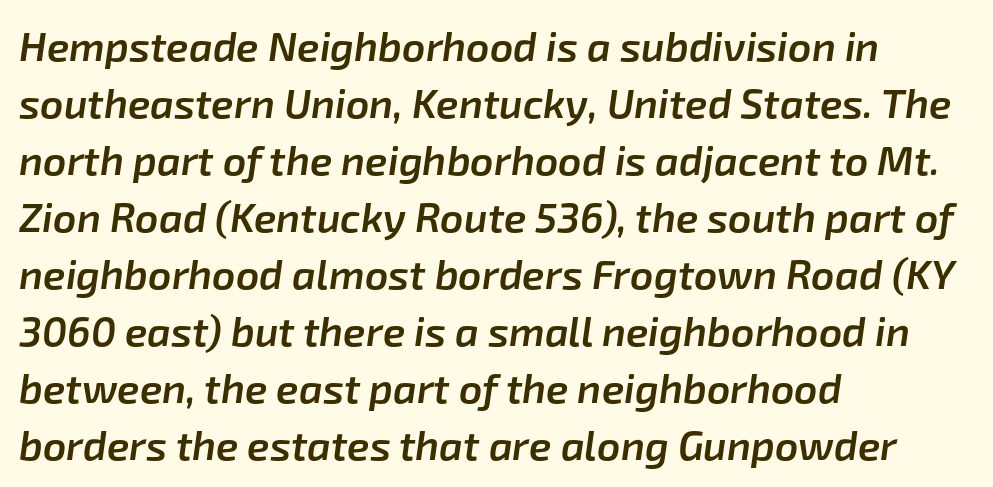
Line beginnings align vertically; line endings do not. Tracking here is standard; glyphs follow each other at the usual distance. Proportional: the letters do not fall into vertical columns. Weight: semibold (demi). A typesetter would call this leading conventional body-copy spacing. This rendering features lettering with no underline.
